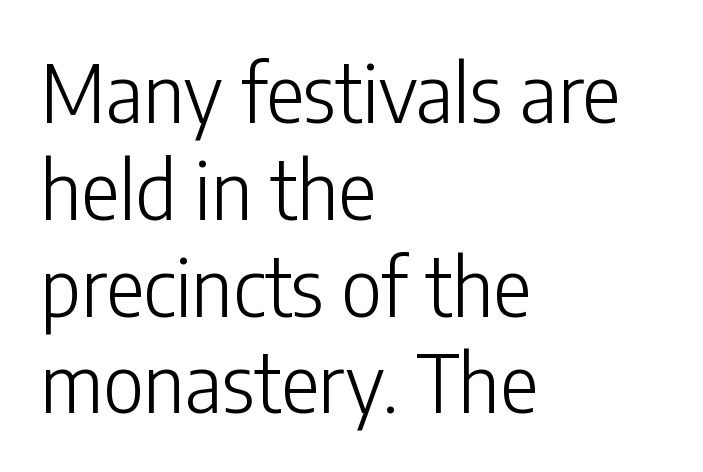
{"serif": "no", "italic": "no", "bold": "no", "weight": "light", "width": "condensed", "stroke_contrast": "low", "x_height": "medium", "monospaced": "no", "underline": "no", "align": "left", "line_spacing_ratio": 1.21, "letter_spacing": "normal", "letter_spacing_em": 0.0, "glyph_px": 80}
